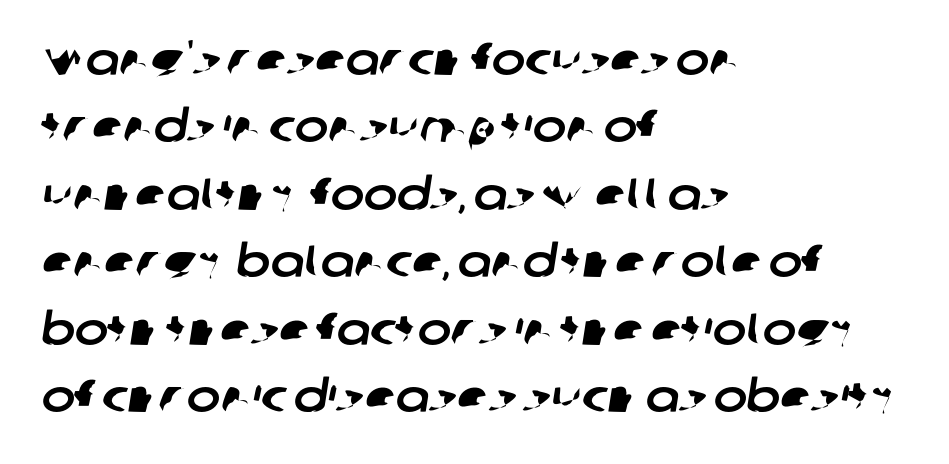
The image shows 45 px sans-serif type; set left-aligned, normal line spacing (1.5x), normal letter spacing, not underlined; low stroke contrast and a large x-height.
